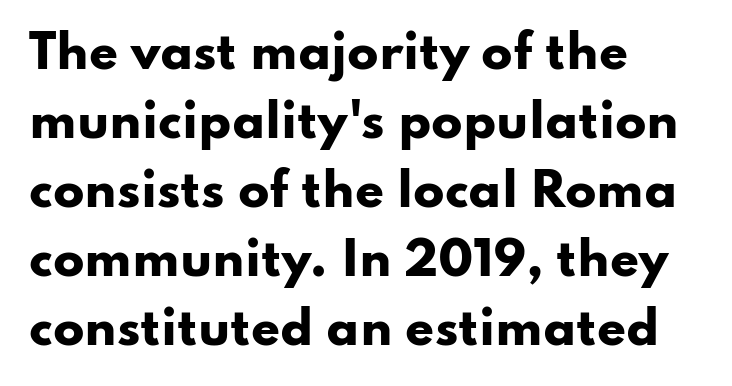
Compared with an ordinary text face, these strokes are far heavier — a full bold. This rendering leaves character spacing at its baseline value. A typesetter would call this proportional, since set widths differ per character. Nothing sits at the stroke ends, so this counts as sans-serif. Where is the straight margin? On the left.
